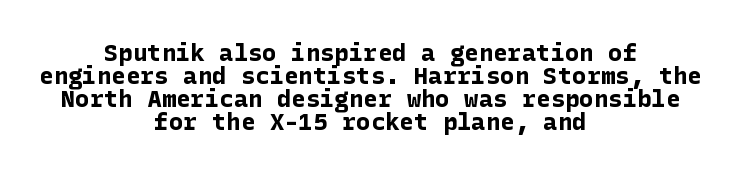
Q: Is the text bold? A: Yes.
Q: Is the text italic (slanted)? A: No, it is upright.
Q: Is the text underlined? A: No.
Q: How is the paragraph aligned? A: Centered.
Q: Is the spacing between letters normal or unusually wide? A: Normal.
Q: Is the spacing between lines tight, normal or loose? A: Tight.
